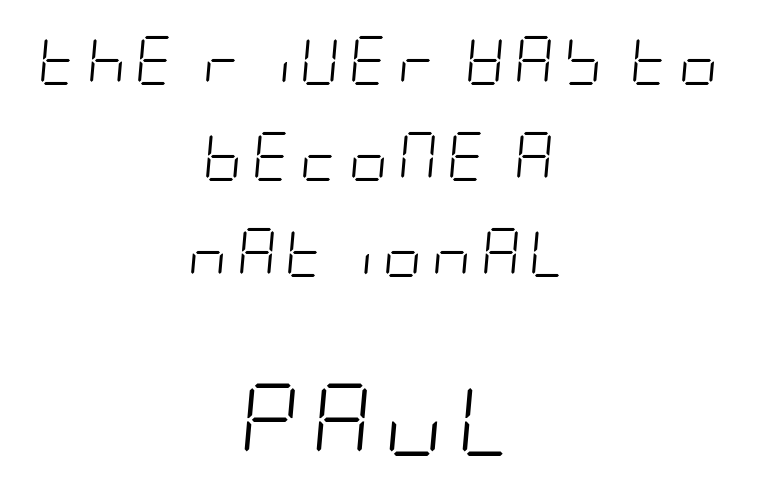
The block of text is sparse from top to bottom, with ample space between rows. Line starts and ends both wander, symmetrically. The composition opens small and finishes big. Rendered with sloped, italic letterforms. Honestly, there is no underline to notice here at all. Nothing heavy about these letters — not bold at all.
